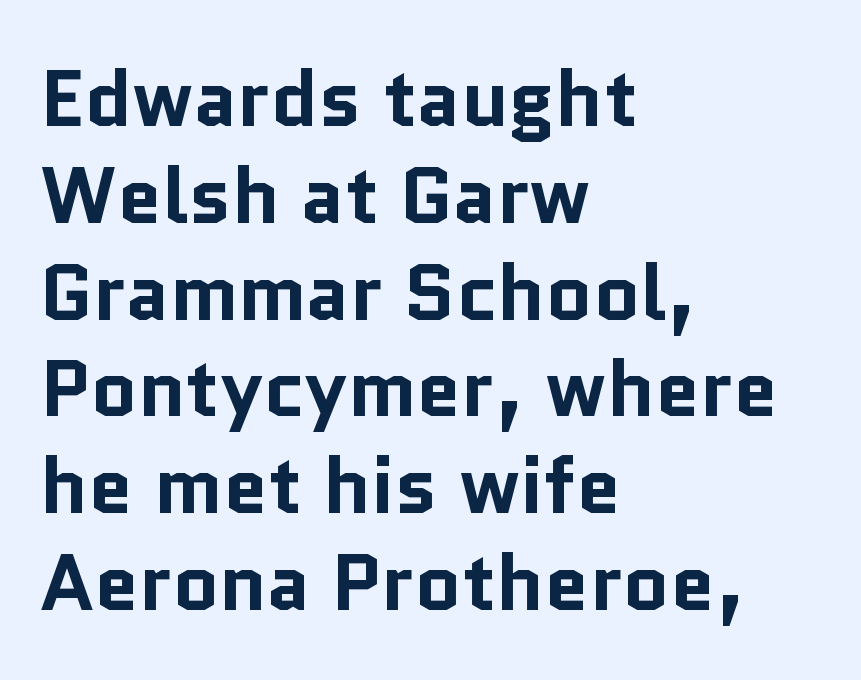
{"serif": "no", "italic": "no", "bold": "yes", "weight": "bold", "width": "normal", "stroke_contrast": "low", "x_height": "medium", "monospaced": "no", "underline": "no", "align": "left", "line_spacing_ratio": 1.21, "letter_spacing": "normal", "letter_spacing_em": 0.0, "glyph_px": 80}
